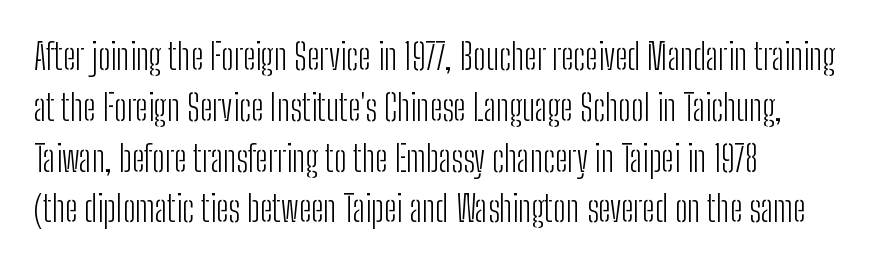
Q: Is the text bold? A: No.
Q: Is the text italic (slanted)? A: No, it is upright.
Q: Is the typeface a serif or a sans-serif typeface? A: Sans-serif.
Q: Is the text underlined? A: No.
Q: How is the paragraph aligned? A: Left-aligned.
Q: Is the spacing between letters normal or unusually wide? A: Normal.
Q: Is the spacing between lines tight, normal or loose? A: Normal.
Q: Width (condensed, normal, or wide)? A: Condensed.
Q: Stroke contrast? A: Low.
Q: x-height? A: Medium.
Q: Monospaced? A: No.
